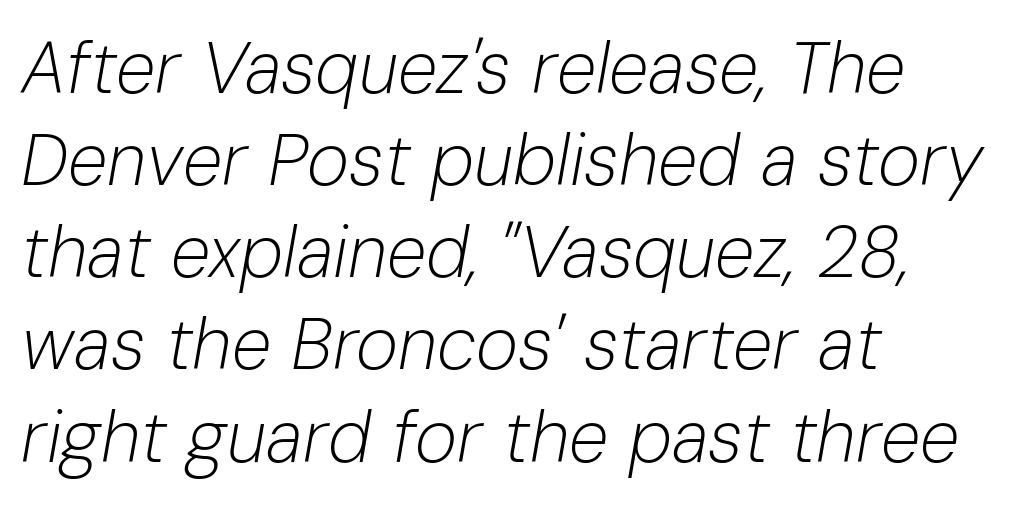
The image shows 72 px light type, italic (leaning right); set left-aligned, normal line spacing (1.28x), normal letter spacing, not underlined; low stroke contrast and a medium x-height.
